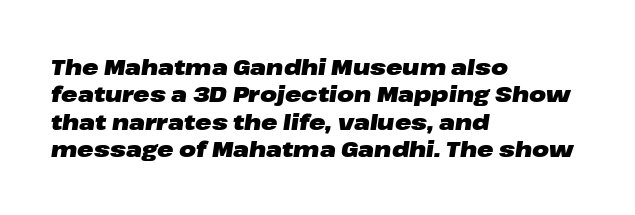
Italic? Definitely — the glyphs are oblique. This rendering features lettering with no underline. Heft: maximum for text — a bold. The paragraph has a hard left edge and a soft right edge. Nothing unusual about the tracking: characters are spaced as the font intends.
